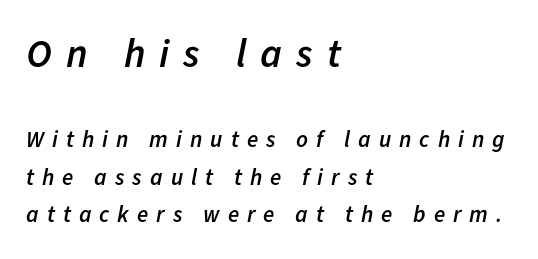
Q: Is the text bold? A: Semi-bold.
Q: Is the text italic (slanted)? A: Yes, it leans right by about 11 degrees.
Q: Is the text underlined? A: No.
Q: How is the paragraph aligned? A: Left-aligned.
Q: Is the spacing between letters normal or unusually wide? A: Unusually wide.
Q: Is the spacing between lines tight, normal or loose? A: Normal.
Q: Which block of text is set in a larger size, the first (top) or the second (bottom)? A: The first (top) one.
Q: Width (condensed, normal, or wide)? A: Normal.
Q: Stroke contrast? A: Low.
Q: x-height? A: Medium.
Q: Monospaced? A: No.
